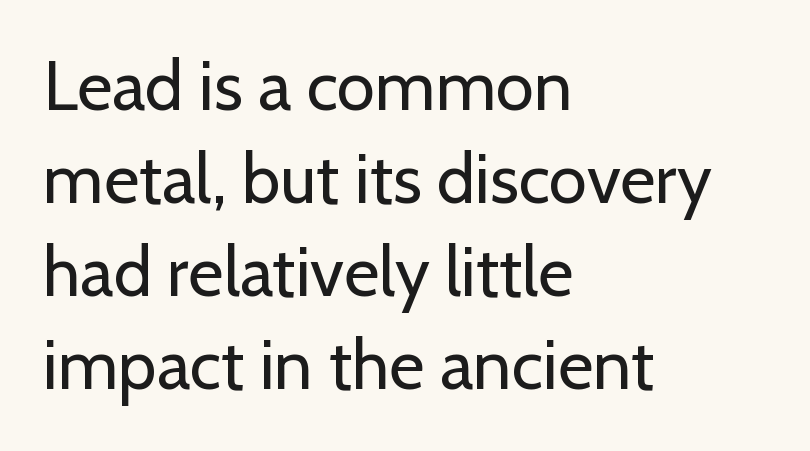
{"serif": "no", "italic": "no", "bold": "no", "weight": "regular", "width": "normal", "stroke_contrast": "low", "x_height": "medium", "monospaced": "no", "underline": "no", "align": "left", "line_spacing": "normal", "line_spacing_ratio": 1.35, "letter_spacing": "normal", "letter_spacing_em": 0.0, "glyph_px": 69}
